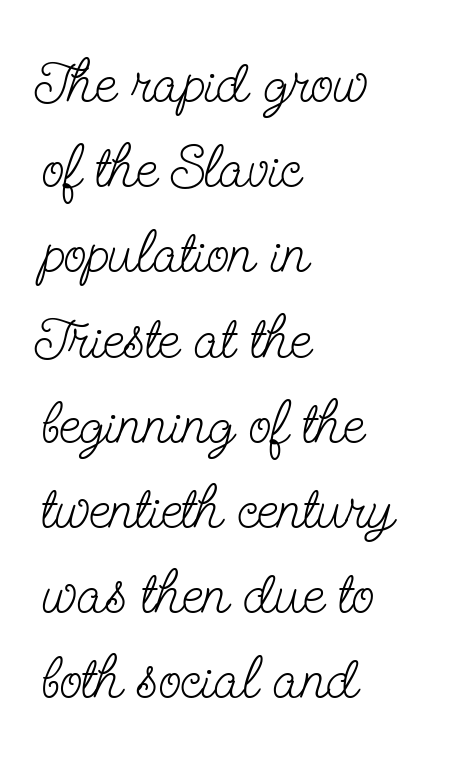
{"serif": "yes", "bold": "no", "weight": "light", "width": "condensed", "stroke_contrast": "low", "x_height": "small", "monospaced": "no", "underline": "no", "align": "left", "line_spacing": "normal", "line_spacing_ratio": 1.42, "letter_spacing": "normal", "letter_spacing_em": 0.0, "glyph_px": 60}
